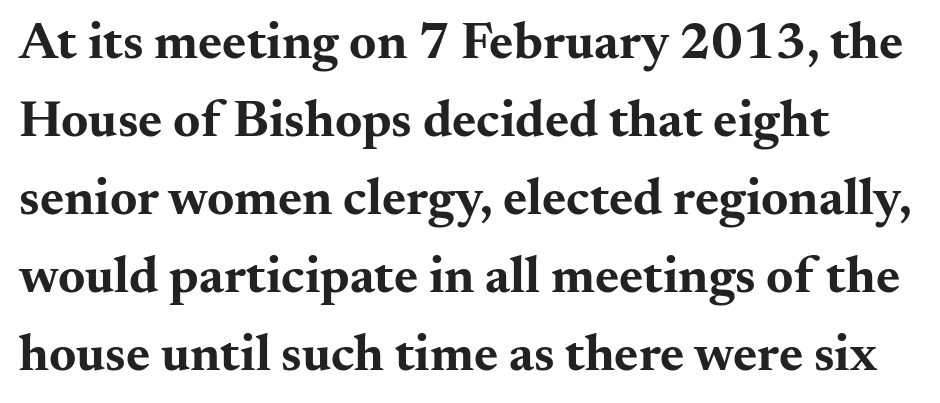
Q: Is the text bold? A: Yes.
Q: Is the text italic (slanted)? A: No, it is upright.
Q: Is the typeface a serif or a sans-serif typeface? A: Serif.
Q: Is the text underlined? A: No.
Q: How is the paragraph aligned? A: Left-aligned.
Q: Is the spacing between letters normal or unusually wide? A: Normal.
Q: Is the spacing between lines tight, normal or loose? A: Normal.
Q: Width (condensed, normal, or wide)? A: Wide.
Q: Stroke contrast? A: Medium.
Q: x-height? A: Small.
Q: Monospaced? A: No.
